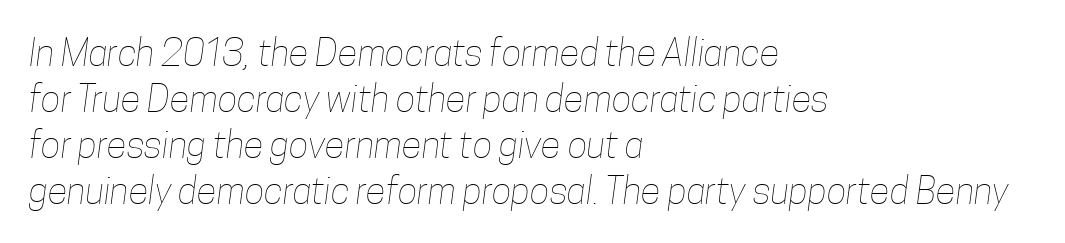
{"bold": "no", "weight": "thin", "width": "condensed", "stroke_contrast": "low", "x_height": "medium", "monospaced": "no", "underline": "no", "align": "left", "line_spacing_ratio": 1.24, "letter_spacing": "normal", "letter_spacing_em": 0.0, "glyph_px": 37}
